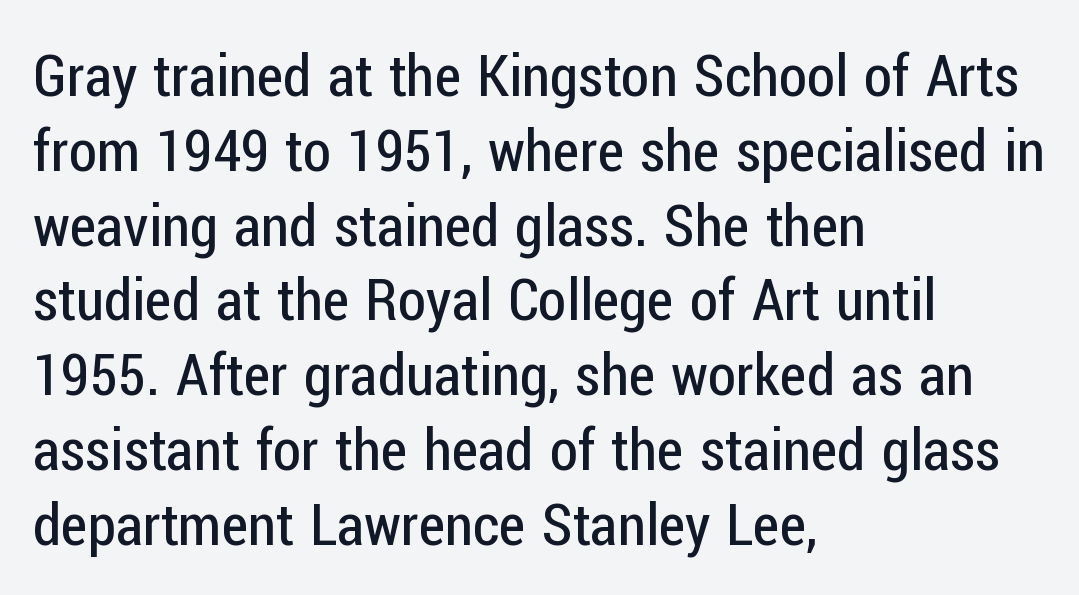
Q: Is the text bold? A: No.
Q: Is the text italic (slanted)? A: No, it is upright.
Q: Is the typeface a serif or a sans-serif typeface? A: Sans-serif.
Q: Is the text underlined? A: No.
Q: How is the paragraph aligned? A: Left-aligned.
Q: Is the spacing between letters normal or unusually wide? A: Normal.
Q: Is the spacing between lines tight, normal or loose? A: Normal.
Q: Width (condensed, normal, or wide)? A: Condensed.
Q: Stroke contrast? A: Low.
Q: x-height? A: Medium.
Q: Monospaced? A: No.
